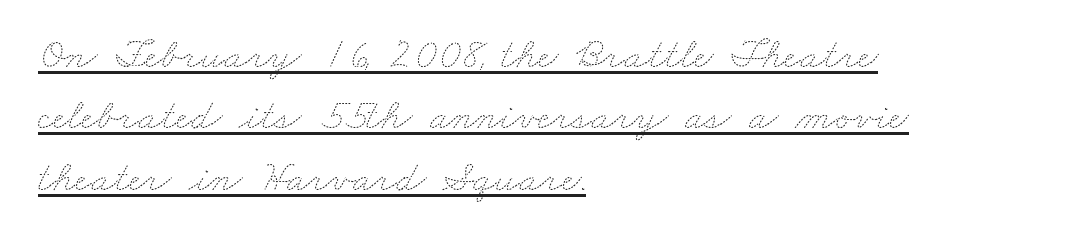
Q: Is the text bold? A: No.
Q: Is the text underlined? A: Yes.
Q: How is the paragraph aligned? A: Left-aligned.
Q: Is the spacing between letters normal or unusually wide? A: Normal.
Q: Is the spacing between lines tight, normal or loose? A: Normal.
Q: Width (condensed, normal, or wide)? A: Wide.
Q: Stroke contrast? A: Medium.
Q: x-height? A: Small.
Q: Monospaced? A: No.
